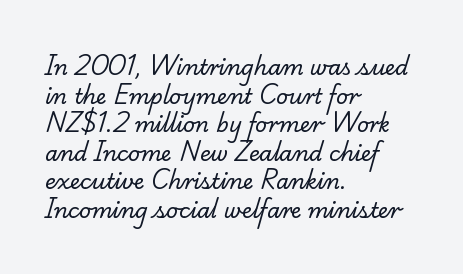
The designer left line spacing at the default. A typesetter would call this zero additional tracking. Nothing heavy about these letters — not bold at all. The passage is arranged the way most books set body copy — flush left.
